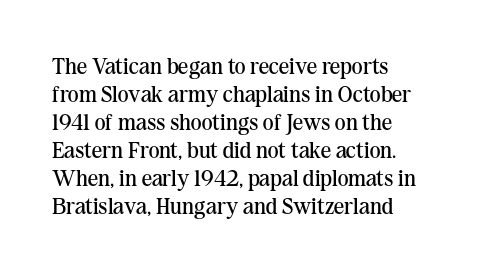
Every stem runs plumb, perpendicular to the baseline. Layout note: lines flush left. Decoration check: the copy has no underline. Short note: letters normally spaced.
